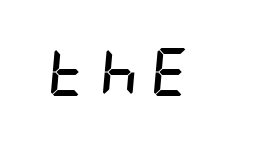
The image shows 48 px semibold, condensed type, italic (leaning right); set unusually wide letter spacing (+0.26 em), not underlined; low stroke contrast and a large x-height.
